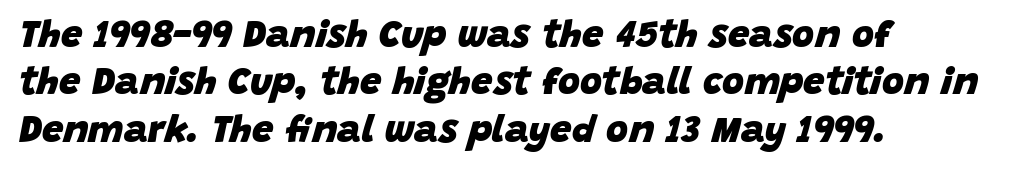
These lines are set flush left with a ragged right edge. This sample uses an oblique cut, with every glyph tilted off the vertical. These lines carry a lot of weight — the face is fully bold. Plain, unruled lines of type. The passage shown is typed in a proportional face where columns would drift. Normally led — the rows are evenly, conventionally spaced.
